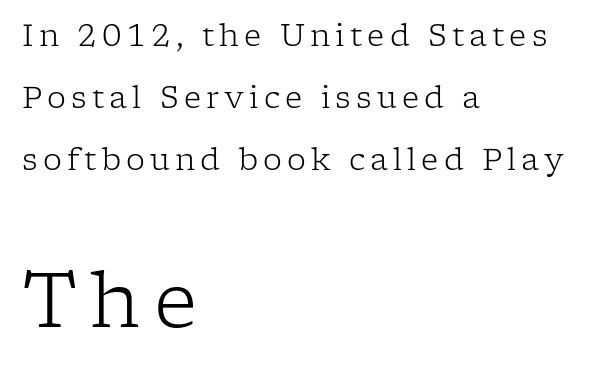
{"serif": "yes", "italic": "no", "bold": "no", "weight": "light", "width": "normal", "stroke_contrast": "low", "x_height": "medium", "monospaced": "no", "underline": "no", "align": "left", "line_spacing": "loose", "line_spacing_ratio": 2.06, "larger_block": "second", "size_ratio": 2.53, "glyph_px": 76}
